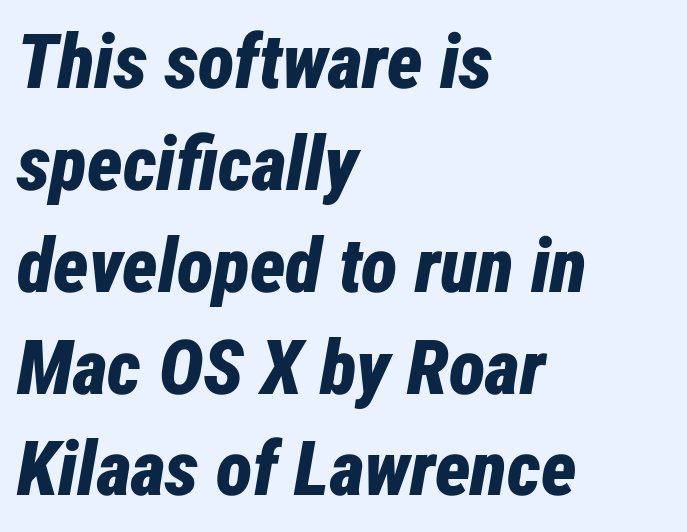
The image shows 76 px bold, condensed type, italic (leaning right); set left-aligned, normal line spacing (1.34x), normal letter spacing, not underlined; low stroke contrast and a medium x-height.
